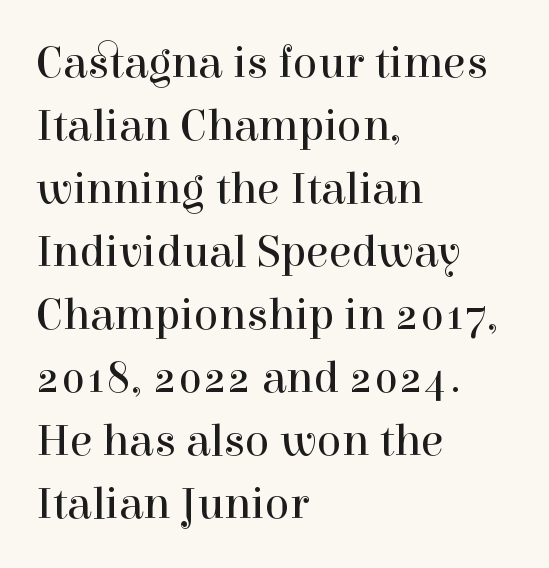
Ink coverage per letter is moderate at most. A typesetter would call this zero additional tracking. Lines of text with bare space underneath. Is there any slant? The stems are plumb.
